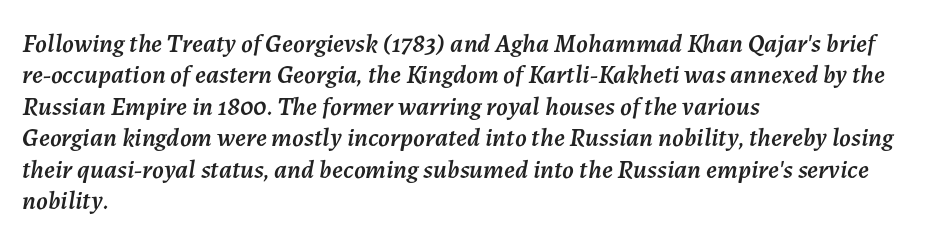
Each line starts at the same left margin while the right side varies. Does the lettering tilt? It does — this is italic. Descender tails drop into unmarked territory. Here the glyphs are tracked normally, forming tight word shapes.
